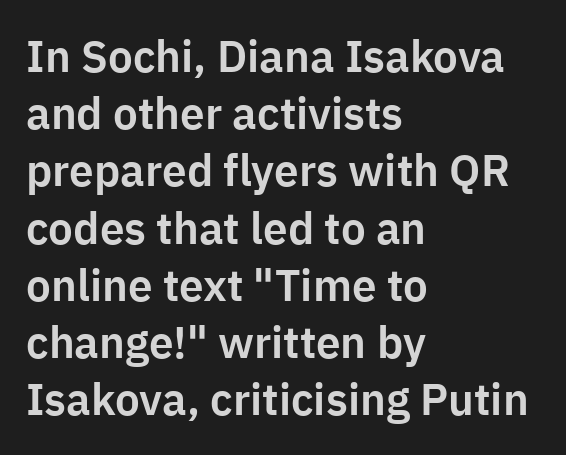
Q: Is the text italic (slanted)? A: No, it is upright.
Q: Is the typeface a serif or a sans-serif typeface? A: Sans-serif.
Q: Is the text underlined? A: No.
Q: How is the paragraph aligned? A: Left-aligned.
Q: Is the spacing between letters normal or unusually wide? A: Normal.
Q: Is the spacing between lines tight, normal or loose? A: Normal.
Q: Width (condensed, normal, or wide)? A: Normal.
Q: Stroke contrast? A: Low.
Q: x-height? A: Medium.
Q: Monospaced? A: No.
